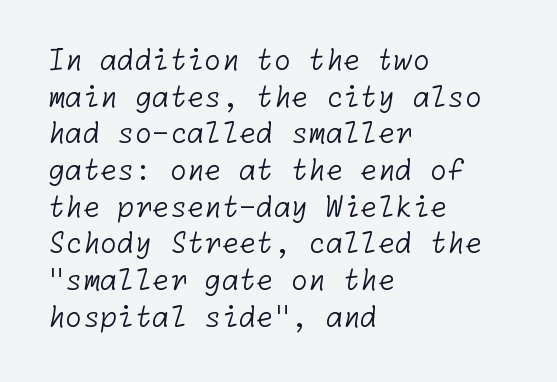
Q: Is the text bold? A: No.
Q: Is the typeface a serif or a sans-serif typeface? A: Sans-serif.
Q: Is the text underlined? A: No.
Q: How is the paragraph aligned? A: Left-aligned.
Q: Is the spacing between letters normal or unusually wide? A: Normal.
Q: Is the spacing between lines tight, normal or loose? A: Normal.
Q: Width (condensed, normal, or wide)? A: Normal.
Q: Stroke contrast? A: Low.
Q: x-height? A: Medium.
